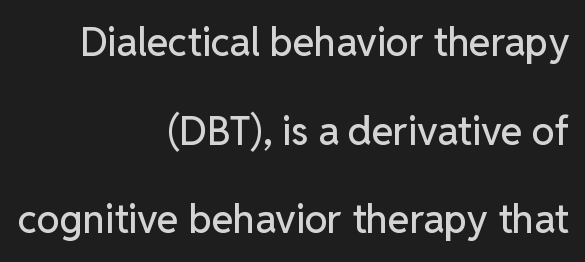
The image shows 39 px sans-serif type, upright; set right-aligned, loose line spacing (2.27x), normal letter spacing, not underlined; low stroke contrast and a medium x-height.
